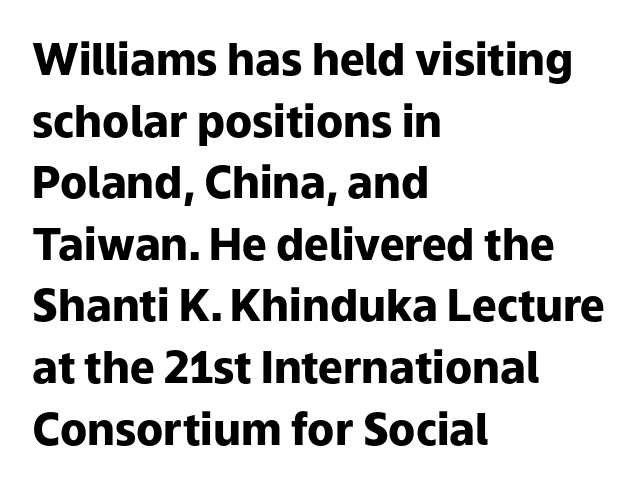
The image shows 44 px heavy sans-serif type, upright; set left-aligned, normal line spacing (1.4x), normal letter spacing, not underlined; low stroke contrast and a medium x-height.
